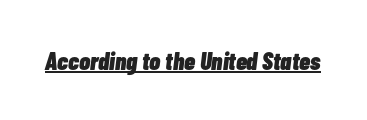
The image shows 25 px bold type, italic (leaning right); set normal letter spacing, underlined.
